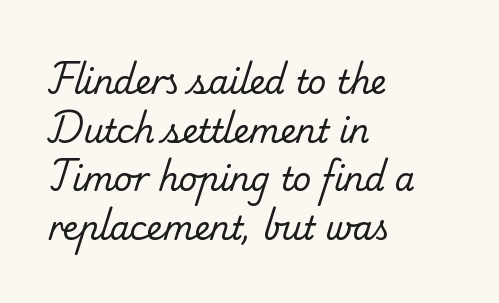
{"serif": "yes", "bold": "no", "weight": "regular", "width": "normal", "stroke_contrast": "low", "x_height": "small", "monospaced": "no", "underline": "no", "align": "left", "line_spacing": "normal", "line_spacing_ratio": 1.52, "letter_spacing": "normal", "letter_spacing_em": 0.0, "glyph_px": 32}
